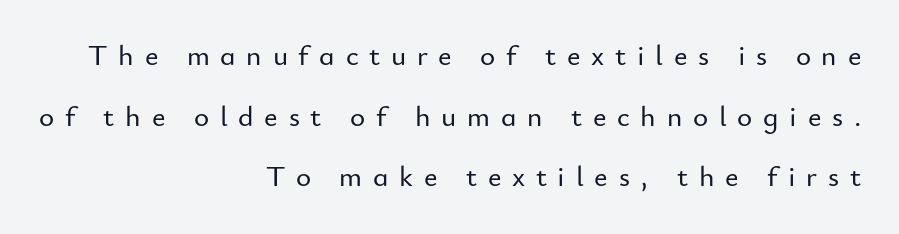
Q: Is the text italic (slanted)? A: No, it is upright.
Q: Is the typeface a serif or a sans-serif typeface? A: Sans-serif.
Q: Is the text underlined? A: No.
Q: How is the paragraph aligned? A: Right-aligned.
Q: Is the spacing between letters normal or unusually wide? A: Unusually wide.
Q: Is the spacing between lines tight, normal or loose? A: Loose.
Q: Width (condensed, normal, or wide)? A: Normal.
Q: Stroke contrast? A: Low.
Q: x-height? A: Small.
Q: Monospaced? A: No.
